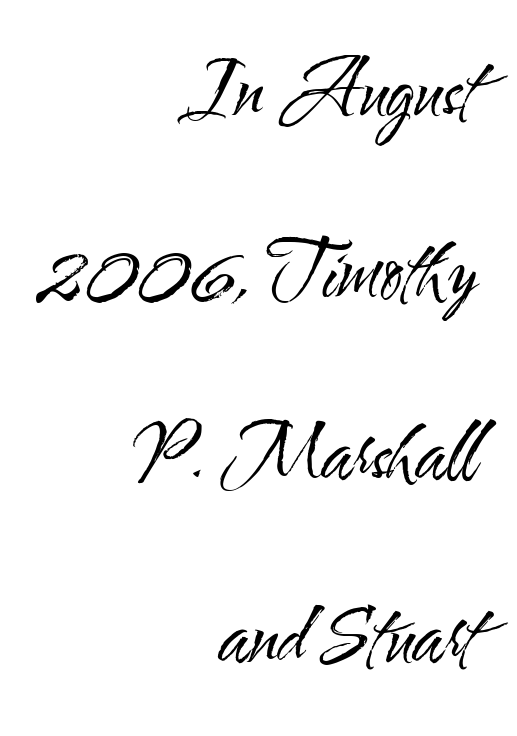
{"serif": "no", "bold": "no", "weight": "regular", "width": "condensed", "stroke_contrast": "medium", "x_height": "small", "monospaced": "no", "underline": "no", "align": "right", "line_spacing": "loose", "line_spacing_ratio": 2.43, "letter_spacing": "normal", "letter_spacing_em": 0.0, "glyph_px": 75}
